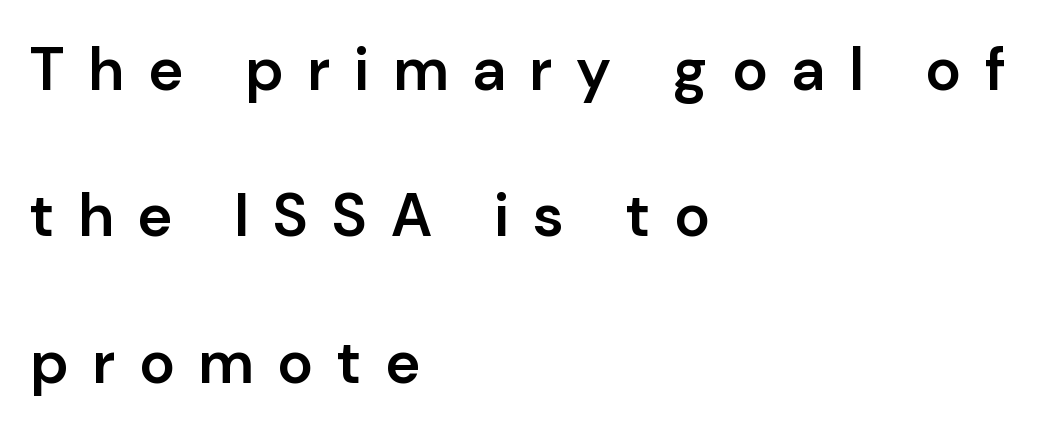
{"serif": "no", "italic": "no", "bold": "semi", "weight": "semibold", "width": "normal", "stroke_contrast": "low", "x_height": "medium", "monospaced": "no", "underline": "no", "align": "left", "line_spacing": "loose", "line_spacing_ratio": 2.44, "letter_spacing": "wide", "letter_spacing_em": 0.4, "glyph_px": 60}
